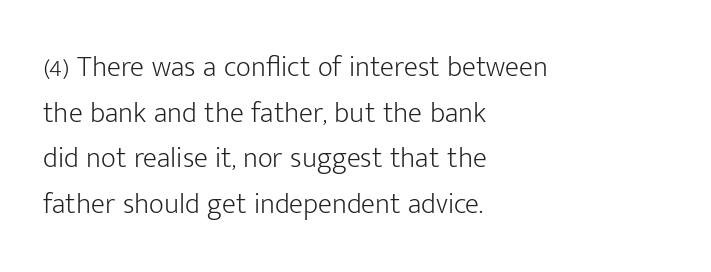
Q: Is the text bold? A: No.
Q: Is the text italic (slanted)? A: No, it is upright.
Q: Is the typeface a serif or a sans-serif typeface? A: Sans-serif.
Q: Is the text underlined? A: No.
Q: How is the paragraph aligned? A: Left-aligned.
Q: Is the spacing between letters normal or unusually wide? A: Normal.
Q: Is the spacing between lines tight, normal or loose? A: Normal.
Q: Width (condensed, normal, or wide)? A: Normal.
Q: Stroke contrast? A: Low.
Q: x-height? A: Medium.
Q: Monospaced? A: No.
